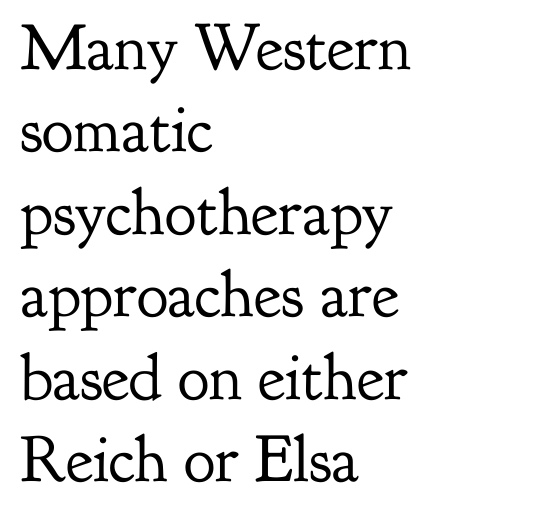
The rendering shows small feet on the letterforms — a serif design. Each word holds together tightly as a unit, with standard inter-letter gaps. No word sits above an underline. Posture: upright roman.
